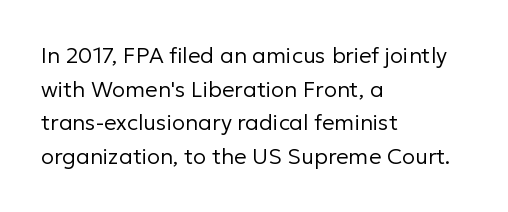
{"italic": "no", "bold": "no", "underline": "no", "align": "left", "line_spacing": "normal", "line_spacing_ratio": 1.53, "letter_spacing": "normal", "letter_spacing_em": 0.0, "glyph_px": 22}
